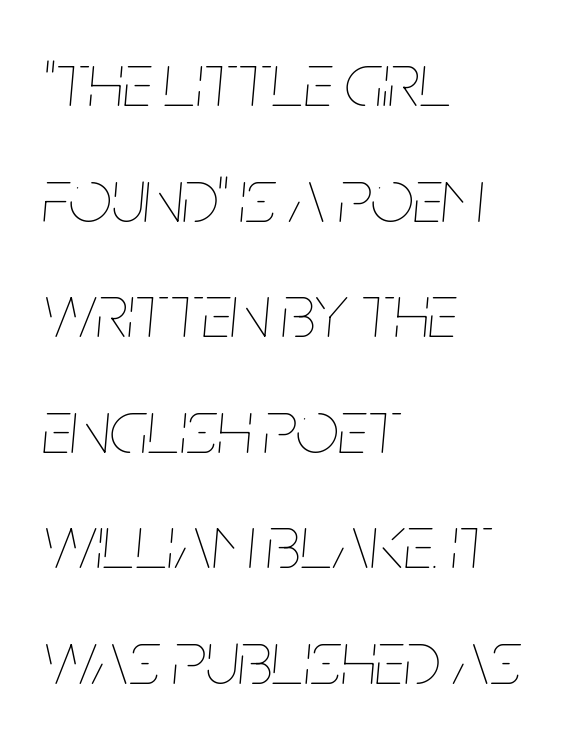
The image shows 76 px thin, condensed type, italic (leaning right); set left-aligned, normal line spacing (1.52x), normal letter spacing, not underlined; low stroke contrast and a large x-height.
